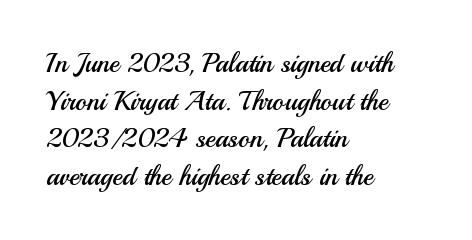
A bare baseline throughout the passage. Inter-character spacing is left at the font's built-in metrics. Vertical spacing — default. The ragged edge is on the right, which tells us the setting is flush left. The font sits on the lighter half of the weight spectrum, regular included.
